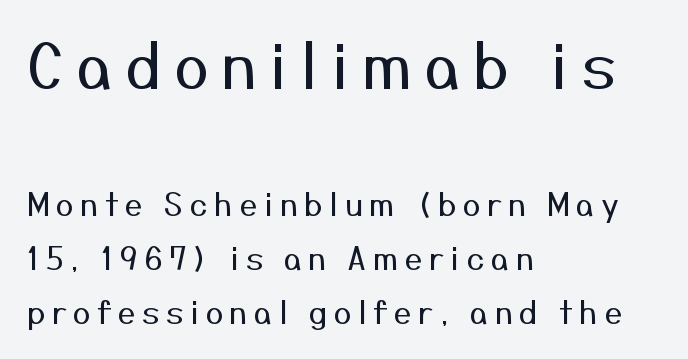
Stems and bowls with no extra thickness — not bold. This is the regular roman posture of the typeface. Compare the two chunks: the upper has the greater cap height. Here the designer chose a conventional face with non-uniform glyph widths. These lines are set flush left with a ragged right edge. The glyphs are unaccompanied by any horizontal stroke below them.
